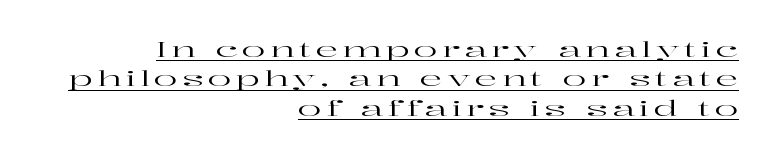
{"italic": "no", "underline": "yes", "align": "right", "line_spacing": "normal", "line_spacing_ratio": 1.33, "letter_spacing": "wide", "letter_spacing_em": 0.2, "glyph_px": 22}
